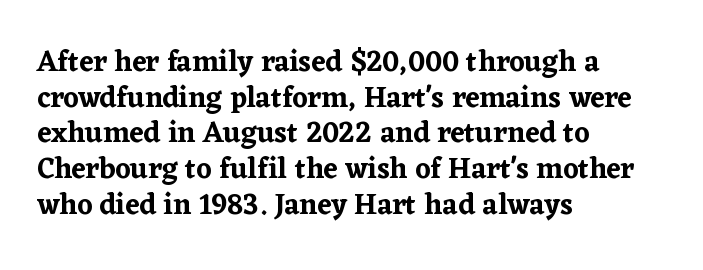
The image shows 29 px serif type, upright; set left-aligned, line spacing 1.23x, normal letter spacing, not underlined; low stroke contrast and a medium x-height.
